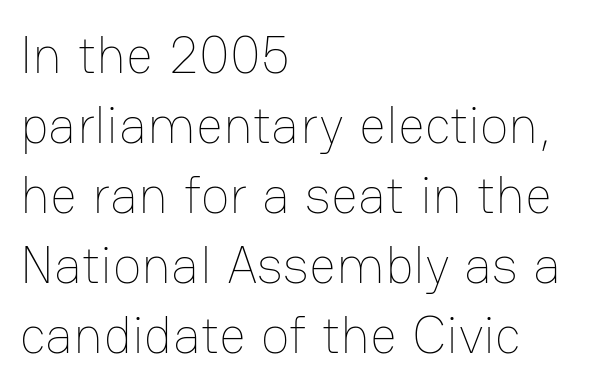
Q: Is the text bold? A: No.
Q: Is the text italic (slanted)? A: No, it is upright.
Q: Is the text underlined? A: No.
Q: How is the paragraph aligned? A: Left-aligned.
Q: Is the spacing between letters normal or unusually wide? A: Normal.
Q: Is the spacing between lines tight, normal or loose? A: Normal.
Q: Width (condensed, normal, or wide)? A: Normal.
Q: Stroke contrast? A: Low.
Q: x-height? A: Medium.
Q: Monospaced? A: No.
